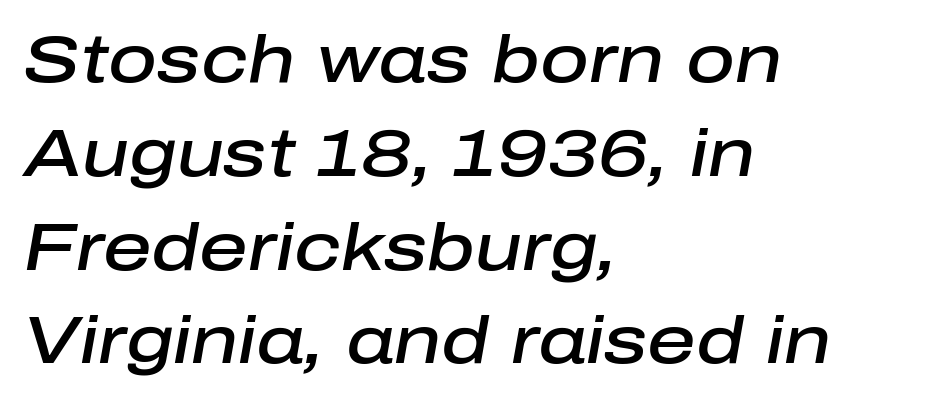
Q: Is the text bold? A: Semi-bold.
Q: Is the text italic (slanted)? A: Yes, it leans right by about 10 degrees.
Q: Is the text underlined? A: No.
Q: How is the paragraph aligned? A: Left-aligned.
Q: Is the spacing between letters normal or unusually wide? A: Normal.
Q: Is the spacing between lines tight, normal or loose? A: Normal.
Q: Width (condensed, normal, or wide)? A: Normal.
Q: Stroke contrast? A: Low.
Q: x-height? A: Medium.
Q: Monospaced? A: No.
